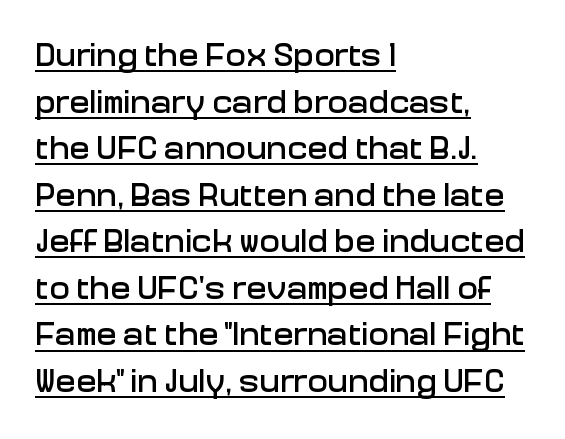
The image shows 34 px sans-serif type, upright; set left-aligned, normal line spacing (1.37x), normal letter spacing, underlined; low stroke contrast and a medium x-height.
